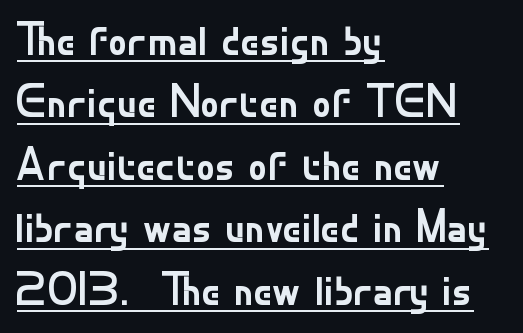
The image shows 48 px regular-weight sans-serif type, upright; set left-aligned, normal line spacing (1.3x), normal letter spacing, underlined; low stroke contrast and a small x-height.
